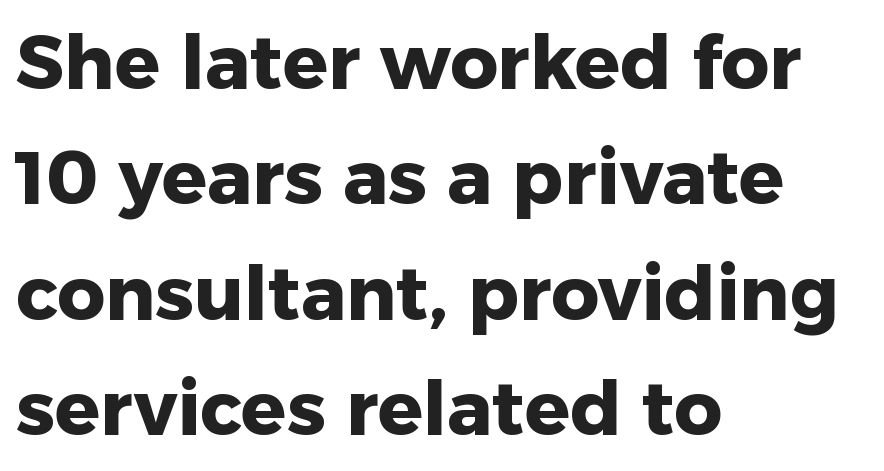
The image shows 75 px heavy sans-serif type, upright; set left-aligned, normal line spacing (1.54x), normal letter spacing, not underlined; low stroke contrast and a medium x-height.
